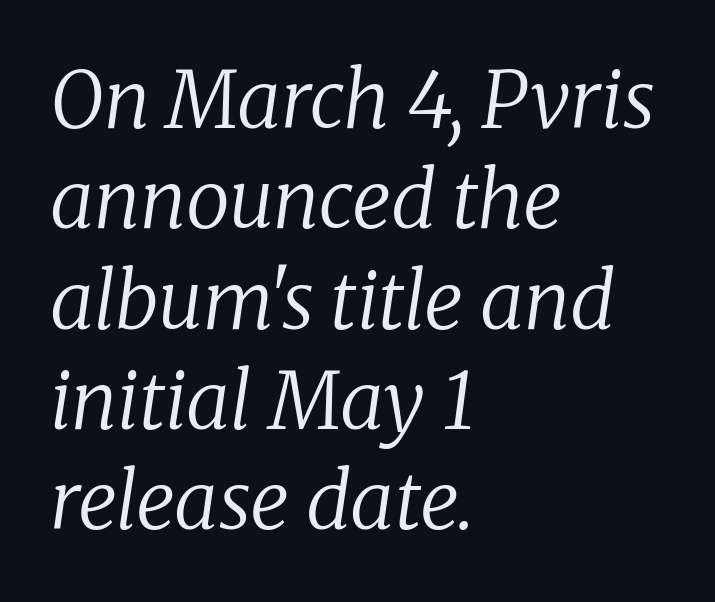
Q: Is the text bold? A: No.
Q: Is the text italic (slanted)? A: Yes, it leans right by about 8 degrees.
Q: Is the typeface a serif or a sans-serif typeface? A: Serif.
Q: Is the text underlined? A: No.
Q: How is the paragraph aligned? A: Left-aligned.
Q: Is the spacing between letters normal or unusually wide? A: Normal.
Q: Is the spacing between lines tight, normal or loose? A: Normal.
Q: Width (condensed, normal, or wide)? A: Normal.
Q: Stroke contrast? A: Low.
Q: x-height? A: Medium.
Q: Monospaced? A: No.
